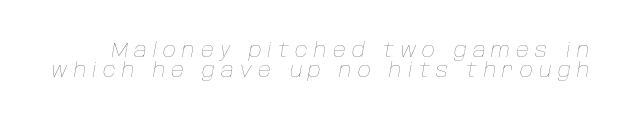
{"italic": "yes", "lean": "right", "slant_degrees": 10, "bold": "no", "underline": "no", "line_spacing": "tight", "line_spacing_ratio": 0.99, "letter_spacing": "wide", "letter_spacing_em": 0.31, "glyph_px": 20}
